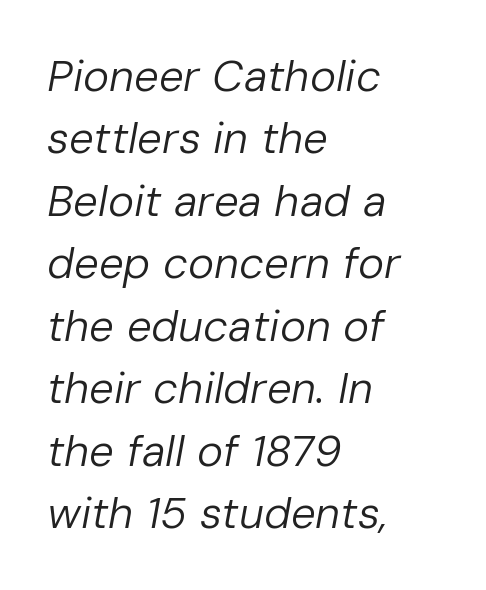
Q: Is the text bold? A: No.
Q: Is the text italic (slanted)? A: Yes, it leans right by about 10 degrees.
Q: Is the text underlined? A: No.
Q: How is the paragraph aligned? A: Left-aligned.
Q: Is the spacing between letters normal or unusually wide? A: Normal.
Q: Is the spacing between lines tight, normal or loose? A: Normal.
Q: Width (condensed, normal, or wide)? A: Normal.
Q: Stroke contrast? A: Low.
Q: x-height? A: Medium.
Q: Monospaced? A: No.
